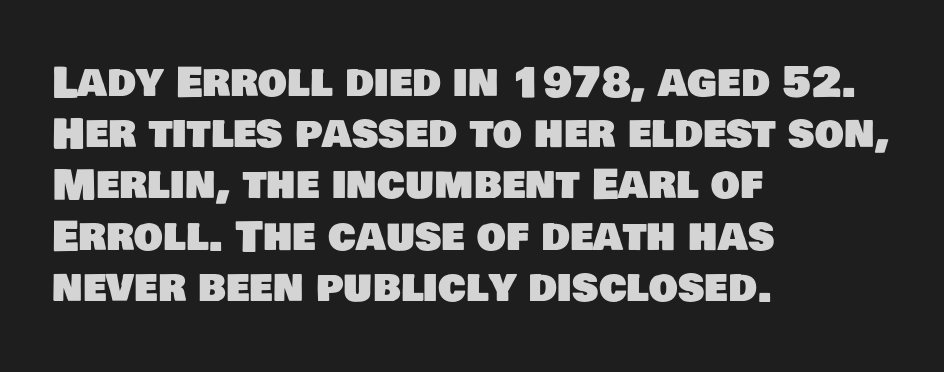
{"serif": "no", "width": "normal", "stroke_contrast": "low", "x_height": "large", "monospaced": "no", "underline": "no", "align": "left", "line_spacing": "normal", "line_spacing_ratio": 1.25, "letter_spacing": "normal", "letter_spacing_em": 0.0, "glyph_px": 41}
